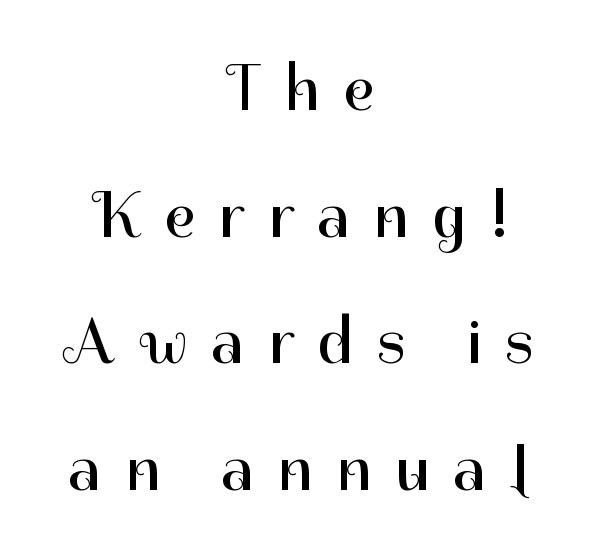
{"serif": "no", "italic": "no", "bold": "no", "weight": "regular", "width": "normal", "stroke_contrast": "high", "x_height": "medium", "monospaced": "no", "underline": "no", "align": "center", "line_spacing": "loose", "line_spacing_ratio": 1.95, "letter_spacing": "wide", "letter_spacing_em": 0.37, "glyph_px": 65}
